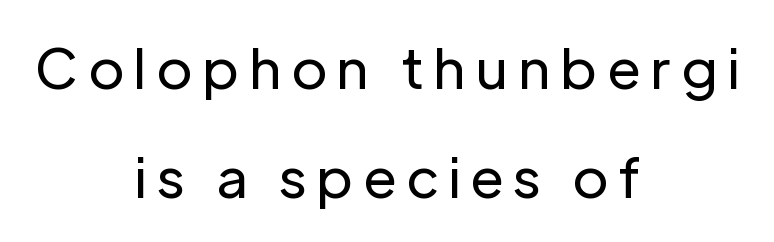
The image shows 55 px regular-weight sans-serif type, upright; set centered, loose line spacing (1.99x), not underlined; low stroke contrast and a medium x-height.
